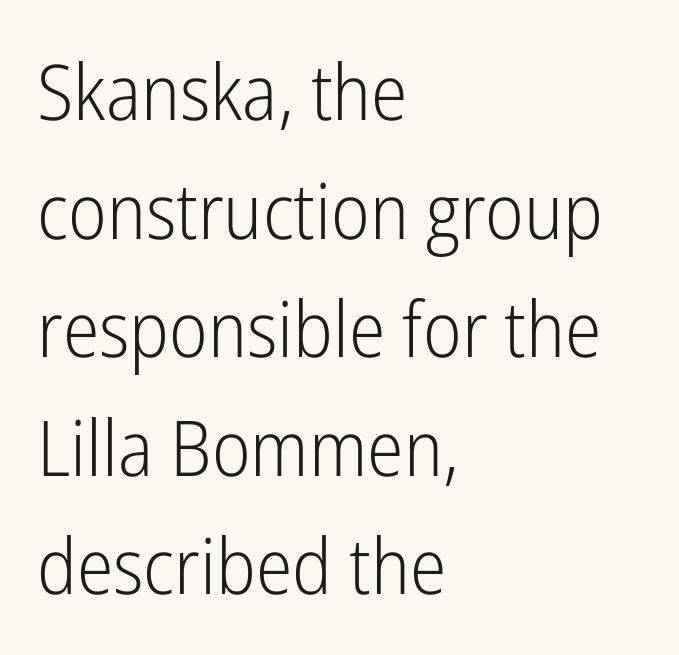
Q: Is the text bold? A: No.
Q: Is the text italic (slanted)? A: No, it is upright.
Q: Is the typeface a serif or a sans-serif typeface? A: Sans-serif.
Q: Is the text underlined? A: No.
Q: How is the paragraph aligned? A: Left-aligned.
Q: Is the spacing between letters normal or unusually wide? A: Normal.
Q: Is the spacing between lines tight, normal or loose? A: Normal.
Q: Width (condensed, normal, or wide)? A: Condensed.
Q: Stroke contrast? A: Low.
Q: x-height? A: Medium.
Q: Monospaced? A: No.
